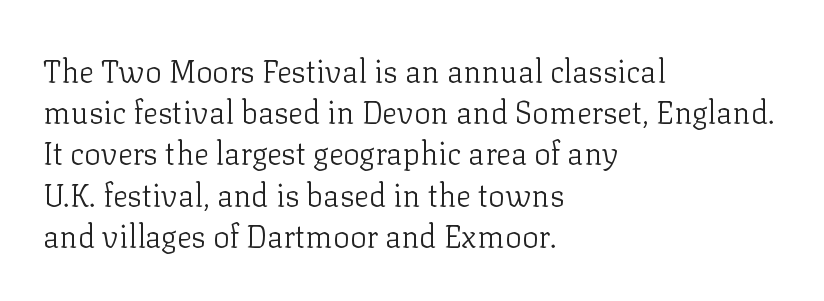
The image shows 31 px light serif type, upright; set left-aligned, normal line spacing (1.33x), normal letter spacing, not underlined; low stroke contrast and a medium x-height.
